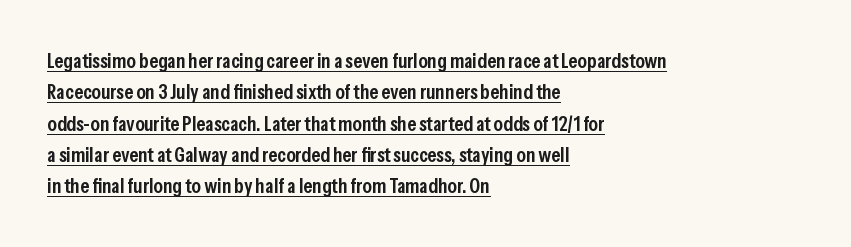
The rendered words wear a rule along their underside. Leading: standard. Each word holds together tightly as a unit, with standard inter-letter gaps. Stroke thickness is moderately raised; the sample reads as semibold. Style check: upright.
